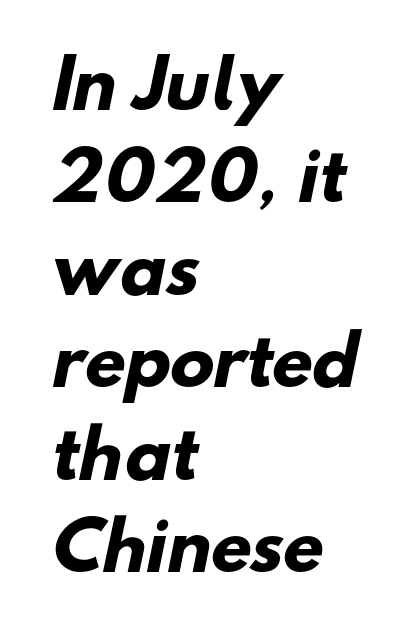
Q: Is the text bold? A: Yes.
Q: Is the typeface a serif or a sans-serif typeface? A: Sans-serif.
Q: Is the text underlined? A: No.
Q: How is the paragraph aligned? A: Left-aligned.
Q: Is the spacing between letters normal or unusually wide? A: Normal.
Q: Is the spacing between lines tight, normal or loose? A: Normal.
Q: Width (condensed, normal, or wide)? A: Normal.
Q: Stroke contrast? A: Low.
Q: x-height? A: Small.
Q: Monospaced? A: No.
